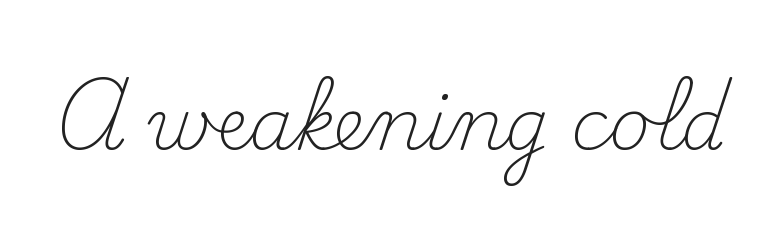
The glyphs in this specimen are seriffed. A clean baseline with only descenders dipping below it. No letter is thick-stroked: the sample isn't bold. A typesetter would call this zero additional tracking.
